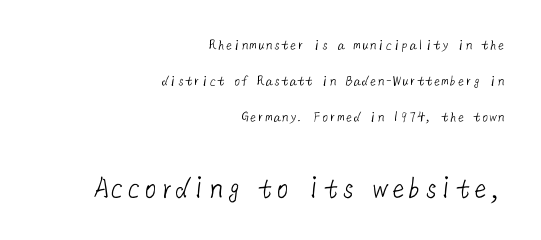
Q: Is the text bold? A: No.
Q: Is the typeface a serif or a sans-serif typeface? A: Sans-serif.
Q: Is the text underlined? A: No.
Q: How is the paragraph aligned? A: Right-aligned.
Q: Is the spacing between letters normal or unusually wide? A: Normal.
Q: Is the spacing between lines tight, normal or loose? A: Loose.
Q: Which block of text is set in a larger size, the first (top) or the second (bottom)? A: The second (bottom) one.
Q: Width (condensed, normal, or wide)? A: Normal.
Q: Stroke contrast? A: Low.
Q: x-height? A: Medium.
